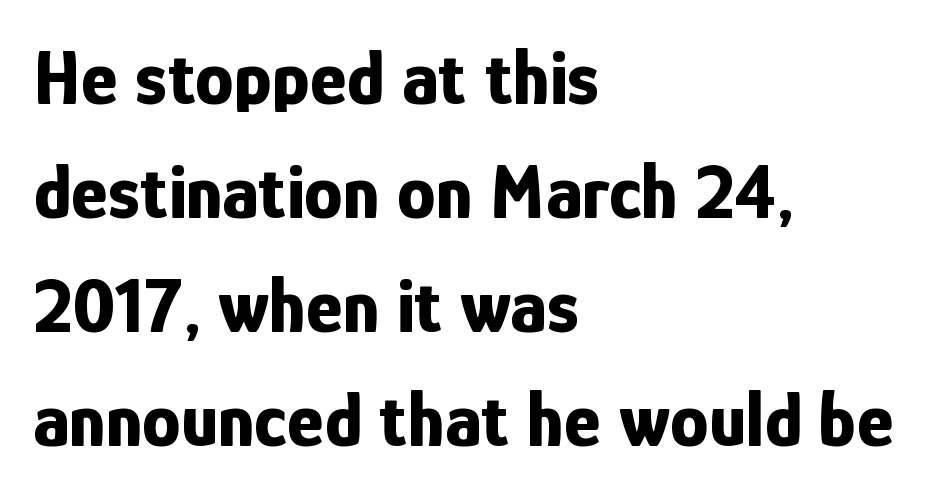
{"serif": "no", "italic": "no", "bold": "yes", "weight": "bold", "width": "condensed", "stroke_contrast": "low", "x_height": "medium", "monospaced": "no", "underline": "no", "align": "left", "line_spacing": "normal", "line_spacing_ratio": 1.46, "letter_spacing": "normal", "letter_spacing_em": 0.0, "glyph_px": 78}
